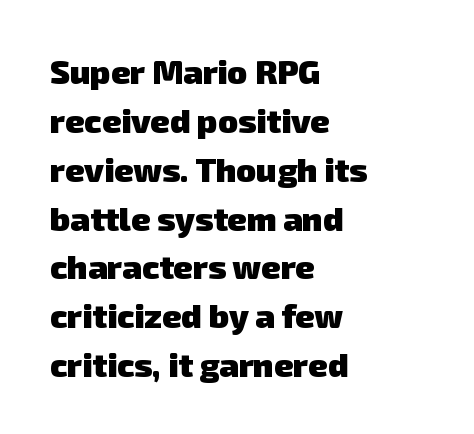
{"serif": "no", "bold": "yes", "weight": "heavy", "width": "normal", "stroke_contrast": "low", "x_height": "medium", "monospaced": "no", "underline": "no", "align": "left", "line_spacing": "normal", "line_spacing_ratio": 1.48, "letter_spacing": "normal", "letter_spacing_em": 0.0, "glyph_px": 33}
